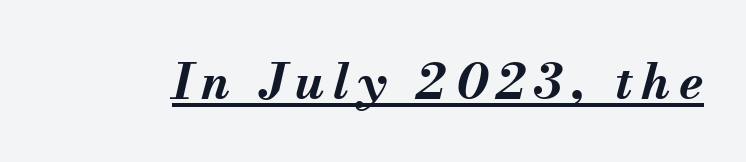
The image shows 49 px bold type, italic (leaning right); set underlined; medium stroke contrast and a small x-height.
